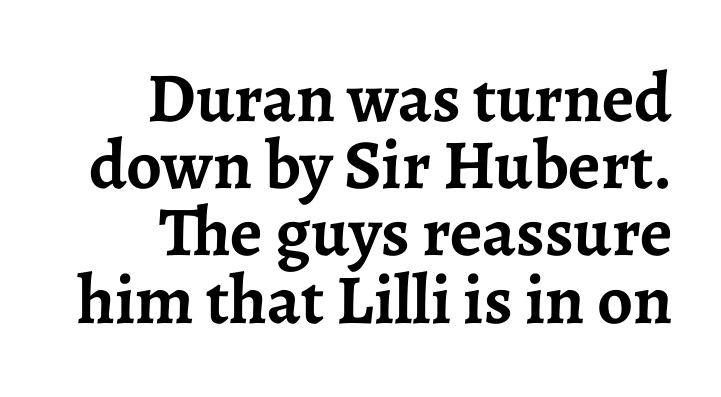
Q: Is the text bold? A: Yes.
Q: Is the text italic (slanted)? A: No, it is upright.
Q: Is the typeface a serif or a sans-serif typeface? A: Serif.
Q: Is the text underlined? A: No.
Q: How is the paragraph aligned? A: Right-aligned.
Q: Is the spacing between letters normal or unusually wide? A: Normal.
Q: Is the spacing between lines tight, normal or loose? A: Tight.
Q: Width (condensed, normal, or wide)? A: Normal.
Q: Stroke contrast? A: Low.
Q: x-height? A: Medium.
Q: Monospaced? A: No.
